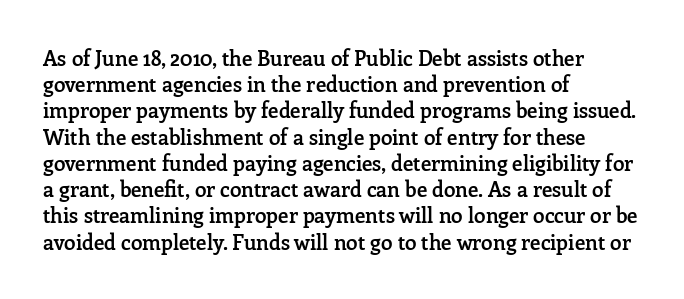
{"italic": "no", "bold": "semi", "underline": "no", "align": "left", "line_spacing": "normal", "line_spacing_ratio": 1.25, "letter_spacing": "normal", "letter_spacing_em": 0.0, "glyph_px": 21}
